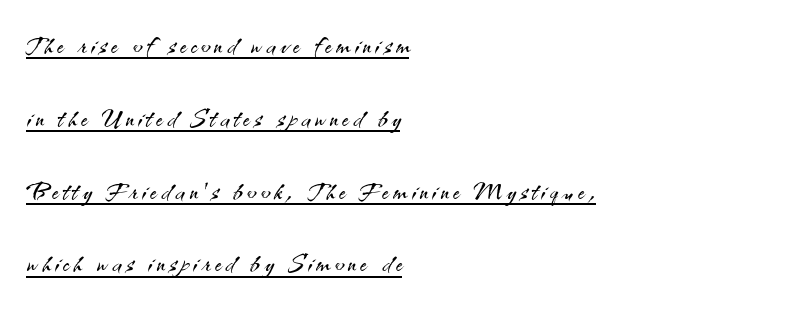
Compared with undecorated copy, this sample adds a rule below the words. Is the stroke heavy? The answer is a plain regular-or-lighter. Nope, no serifs anywhere on these letters. Spacing verdict: proportional, widths tailored to each character. A classic flush-left, rag-right setting is used for this passage.
